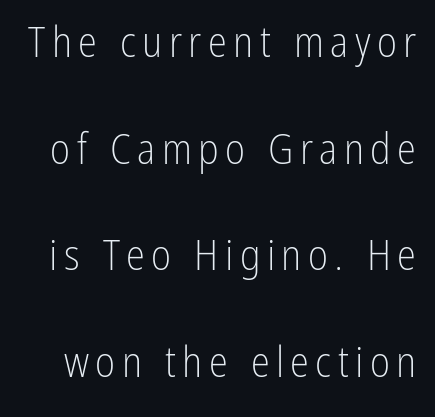
Every character sits straight up, as roman type does. Vertical spacing — loose. The area under the type is left untouched. On a weight scale, this lands at 450 or below. Do the characters align in a grid? No, the font is proportional.
